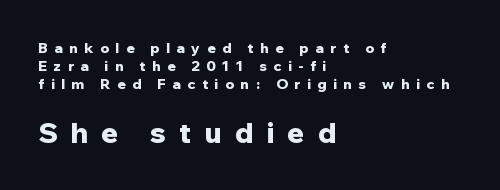
Q: Is the text bold? A: Yes.
Q: Is the text italic (slanted)? A: No, it is upright.
Q: Is the typeface a serif or a sans-serif typeface? A: Sans-serif.
Q: Is the text underlined? A: No.
Q: How is the paragraph aligned? A: Left-aligned.
Q: Is the spacing between letters normal or unusually wide? A: Unusually wide.
Q: Is the spacing between lines tight, normal or loose? A: Normal.
Q: Which block of text is set in a larger size, the first (top) or the second (bottom)? A: The second (bottom) one.
Q: Width (condensed, normal, or wide)? A: Normal.
Q: Stroke contrast? A: Low.
Q: x-height? A: Medium.
Q: Monospaced? A: No.
